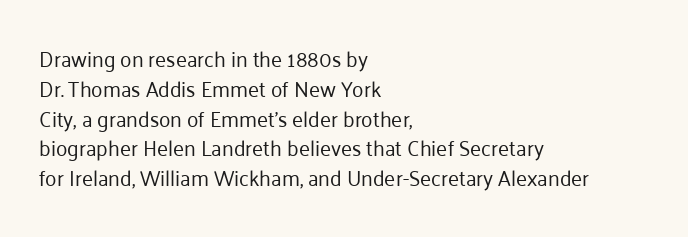
{"italic": "no", "bold": "no", "underline": "no", "align": "left", "line_spacing": "normal", "line_spacing_ratio": 1.42, "letter_spacing": "normal", "letter_spacing_em": 0.0, "glyph_px": 21}
